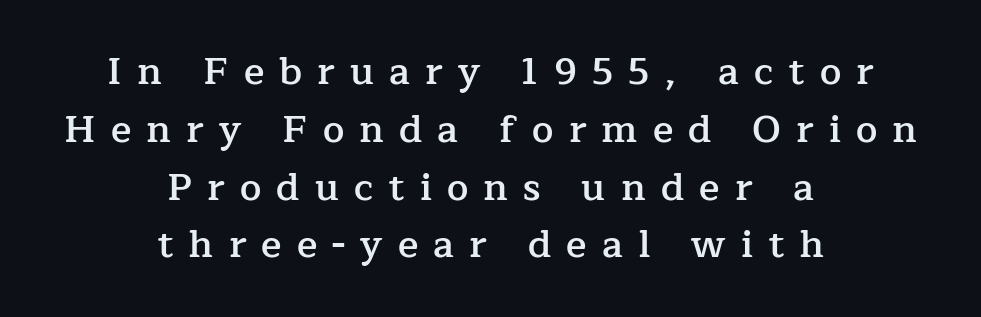
{"serif": "yes", "italic": "no", "bold": "semi", "weight": "semibold", "width": "normal", "stroke_contrast": "low", "x_height": "medium", "monospaced": "no", "underline": "no", "align": "center", "line_spacing": "normal", "line_spacing_ratio": 1.52, "letter_spacing": "wide", "letter_spacing_em": 0.4, "glyph_px": 38}
